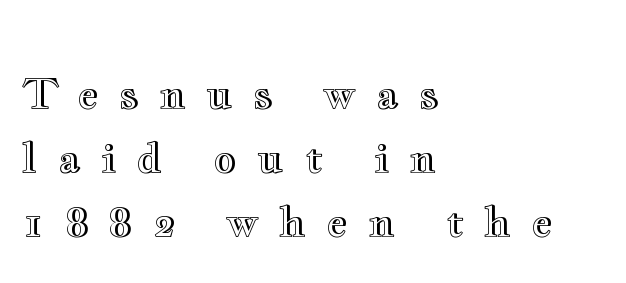
Character widths vary here, with narrow letters taking less room than wide ones. The lines are quadded left. Ascenders rise straight up at ninety degrees. Lines of text with bare space underneath. The horizontal fit of the characters is loose and conspicuously gappy.
